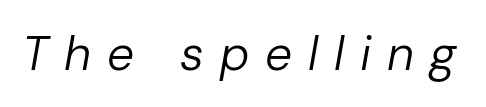
The image shows 48 px regular-weight type, italic (leaning right); set unusually wide letter spacing (+0.33 em), not underlined; low stroke contrast and a medium x-height.
